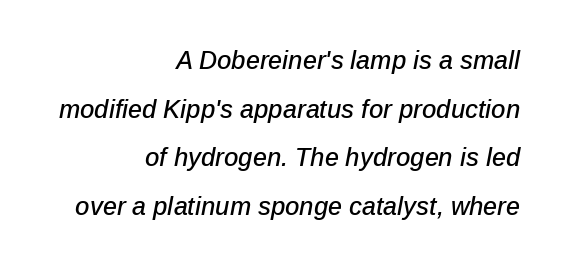
Q: Is the text italic (slanted)? A: Yes, it leans right by about 12 degrees.
Q: Is the text underlined? A: No.
Q: How is the paragraph aligned? A: Right-aligned.
Q: Is the spacing between letters normal or unusually wide? A: Normal.
Q: Is the spacing between lines tight, normal or loose? A: Loose.
